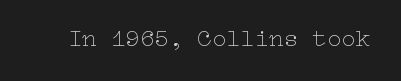
The image shows 24 px text type, upright; set normal letter spacing, not underlined.
